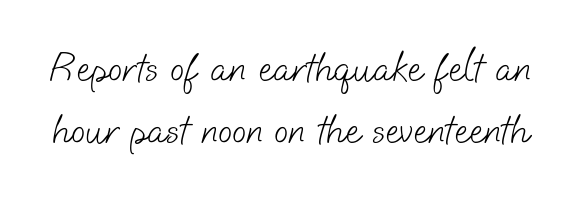
The image shows 42 px light sans-serif type; set normal line spacing (1.48x), normal letter spacing, not underlined; low stroke contrast and a small x-height.
